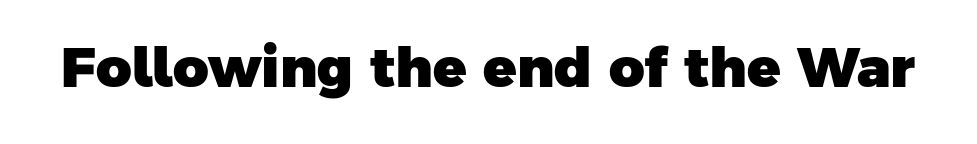
The image shows 55 px heavy sans-serif type; set normal letter spacing, not underlined; low stroke contrast and a medium x-height.
